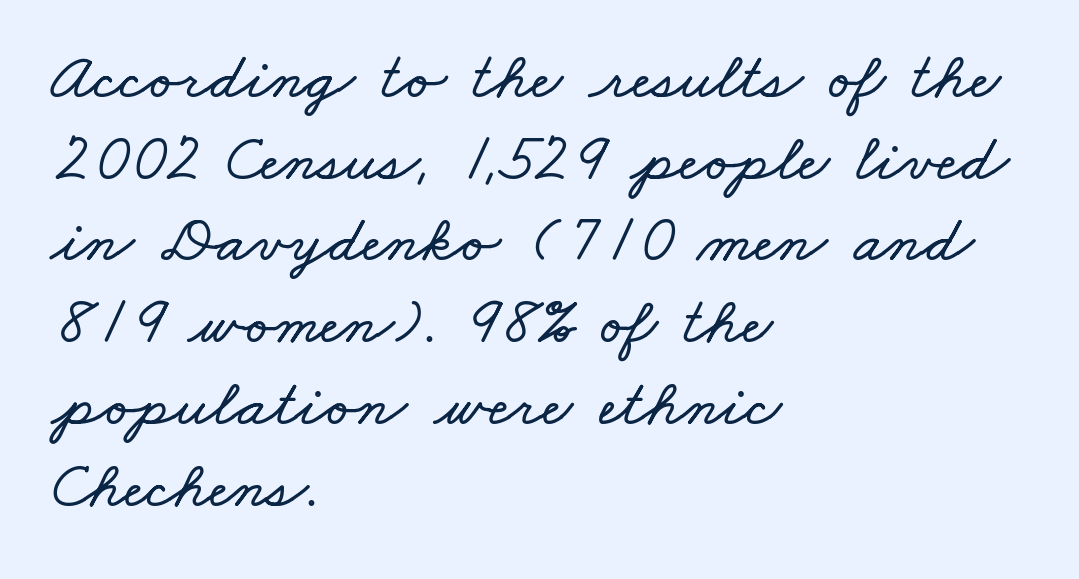
Varying glyph widths throughout — classic text-font behaviour. The gap between lines stays unmarked. Line beginnings align vertically; line endings do not. The face used here is rendered with its standard letterfit.
